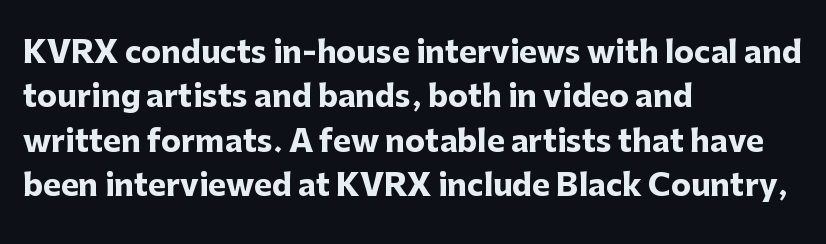
The letters are bold, with thick, heavy strokes. The passage is arranged the way most books set body copy — flush left. No extra tracking has been applied to these lines. This is sans-serif lettering, the kind often seen on screens and signage.
